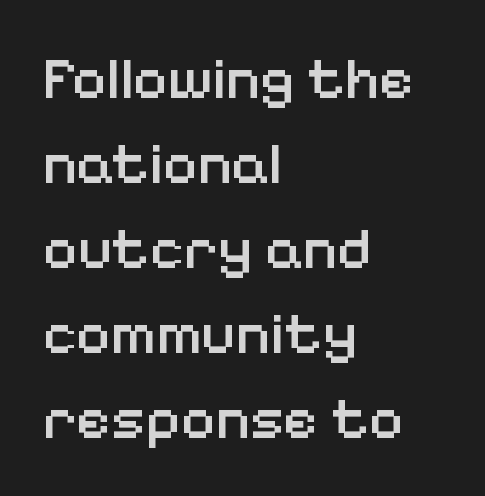
Is this a fixed-width face? No — the glyphs have proportional, varying widths. Evenly set lines give the paragraph a standard silhouette. Each letter's strokes conclude bluntly, with no projecting serifs. If you drew a line through each stem, it would be perfectly vertical. The space beneath each line is pristine and unruled. The type is set solid horizontally, with unmodified tracking.
